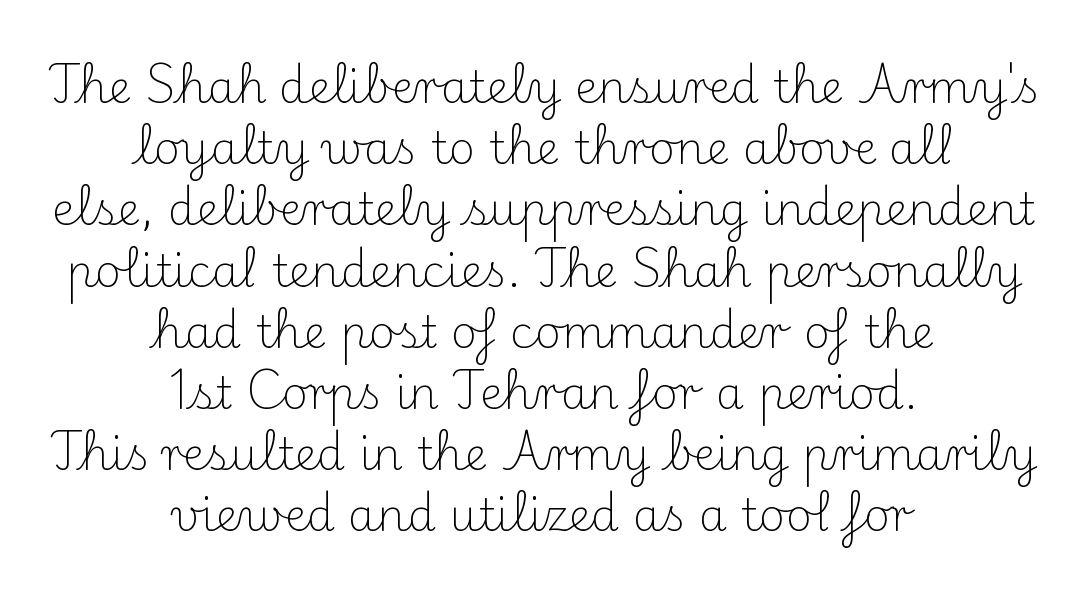
Q: Is the text bold? A: No.
Q: Is the text italic (slanted)? A: No, it is upright.
Q: Is the typeface a serif or a sans-serif typeface? A: Serif.
Q: Is the text underlined? A: No.
Q: How is the paragraph aligned? A: Centered.
Q: Is the spacing between letters normal or unusually wide? A: Normal.
Q: Is the spacing between lines tight, normal or loose? A: Normal.
Q: Width (condensed, normal, or wide)? A: Normal.
Q: Stroke contrast? A: Medium.
Q: x-height? A: Small.
Q: Monospaced? A: No.
